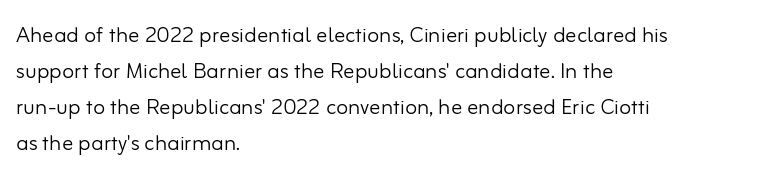
{"serif": "no", "italic": "no", "bold": "no", "weight": "light", "width": "normal", "stroke_contrast": "low", "x_height": "small", "monospaced": "no", "underline": "no", "align": "left", "line_spacing": "normal", "line_spacing_ratio": 1.29, "letter_spacing": "normal", "letter_spacing_em": 0.0, "glyph_px": 28}
